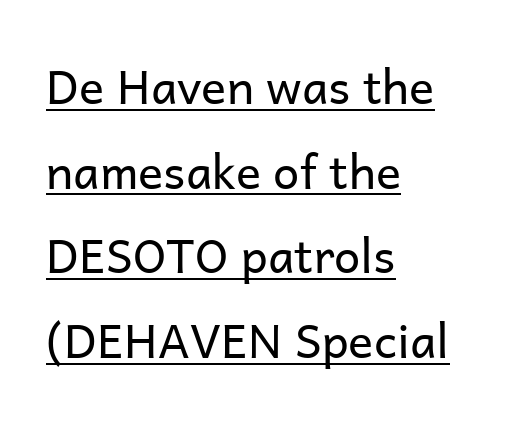
Q: Is the text bold? A: No.
Q: Is the text italic (slanted)? A: No, it is upright.
Q: Is the typeface a serif or a sans-serif typeface? A: Sans-serif.
Q: Is the text underlined? A: Yes.
Q: How is the paragraph aligned? A: Left-aligned.
Q: Is the spacing between letters normal or unusually wide? A: Normal.
Q: Width (condensed, normal, or wide)? A: Normal.
Q: Stroke contrast? A: Low.
Q: x-height? A: Medium.
Q: Monospaced? A: No.
